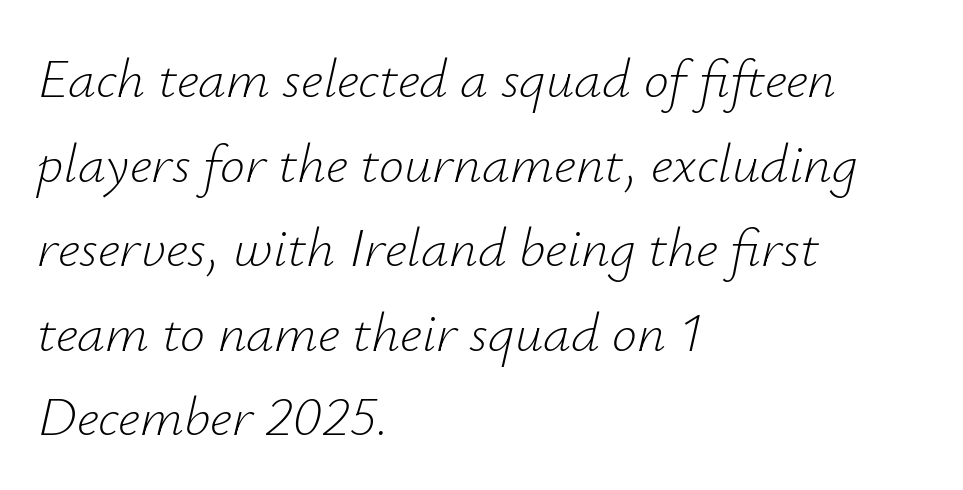
{"italic": "yes", "lean": "right", "slant_degrees": 12, "bold": "no", "weight": "light", "width": "normal", "stroke_contrast": "low", "x_height": "small", "monospaced": "no", "underline": "no", "align": "left", "line_spacing": "normal", "line_spacing_ratio": 1.51, "letter_spacing": "normal", "letter_spacing_em": 0.0, "glyph_px": 56}
